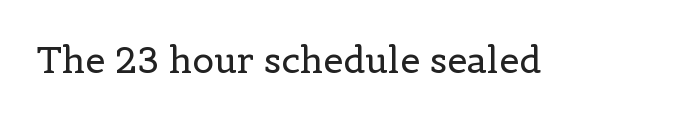
{"serif": "yes", "italic": "no", "bold": "no", "weight": "regular", "width": "normal", "x_height": "medium", "monospaced": "no", "underline": "no", "letter_spacing": "normal", "letter_spacing_em": 0.0, "glyph_px": 36}
